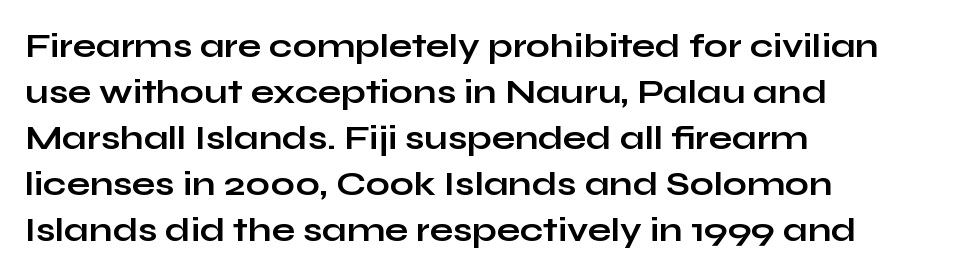
The glyphs in this specimen are sans serif. Do the characters align in a grid? No, the font is proportional. The passage shown has conventional tracking throughout. Designer's note — italics off, roman on. Glance below the letters and you will spot only blank space. Successive baselines arrive at the customary interval.
